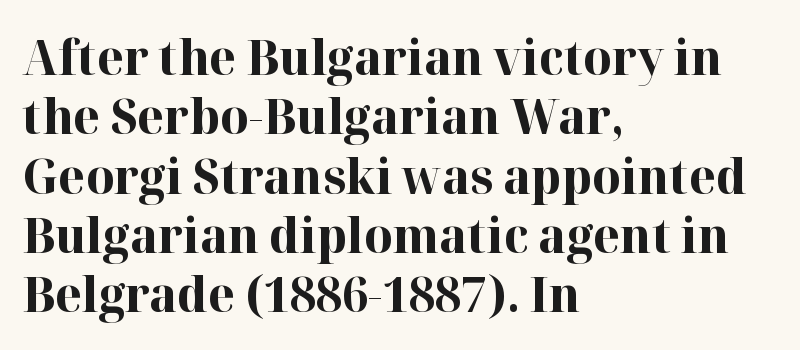
{"serif": "yes", "italic": "no", "bold": "yes", "weight": "bold", "width": "normal", "stroke_contrast": "high", "x_height": "medium", "monospaced": "no", "underline": "no", "align": "left", "line_spacing_ratio": 1.21, "letter_spacing": "normal", "letter_spacing_em": 0.0, "glyph_px": 49}
